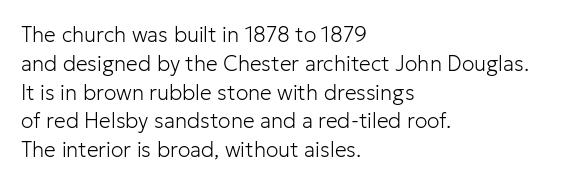
{"italic": "no", "bold": "no", "underline": "no", "align": "left", "line_spacing": "normal", "line_spacing_ratio": 1.37, "letter_spacing": "normal", "letter_spacing_em": 0.0, "glyph_px": 21}
